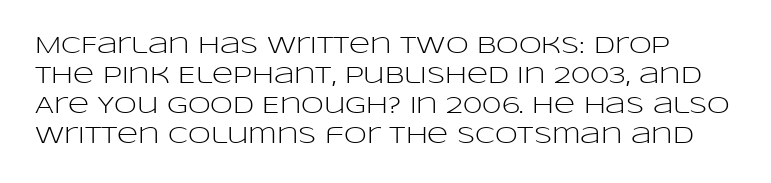
Clear beneath every line of the passage. Weight: regular or lighter. The axis of the letterforms is exactly vertical. Each word holds together tightly as a unit, with standard inter-letter gaps. What's the leading like? Ordinary, nothing unusual.
